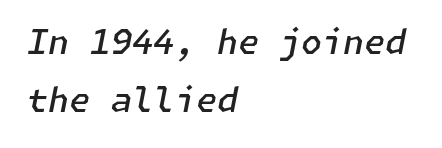
The image shows 34 px semibold type, italic (leaning right); set left-aligned, line spacing 1.71x, normal letter spacing, not underlined; low stroke contrast and a medium x-height.
